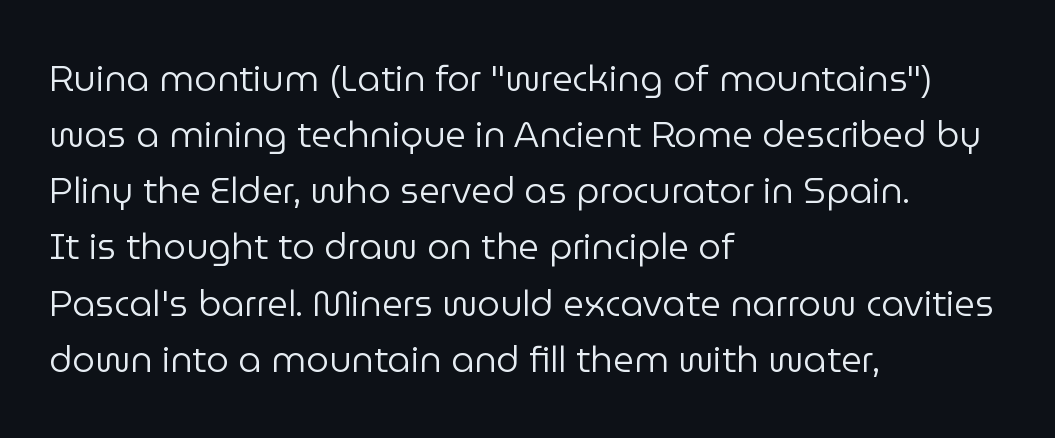
Q: Is the text bold? A: No.
Q: Is the text italic (slanted)? A: No, it is upright.
Q: Is the typeface a serif or a sans-serif typeface? A: Sans-serif.
Q: Is the text underlined? A: No.
Q: How is the paragraph aligned? A: Left-aligned.
Q: Is the spacing between letters normal or unusually wide? A: Normal.
Q: Is the spacing between lines tight, normal or loose? A: Normal.
Q: Width (condensed, normal, or wide)? A: Normal.
Q: Stroke contrast? A: Low.
Q: x-height? A: Medium.
Q: Monospaced? A: No.
